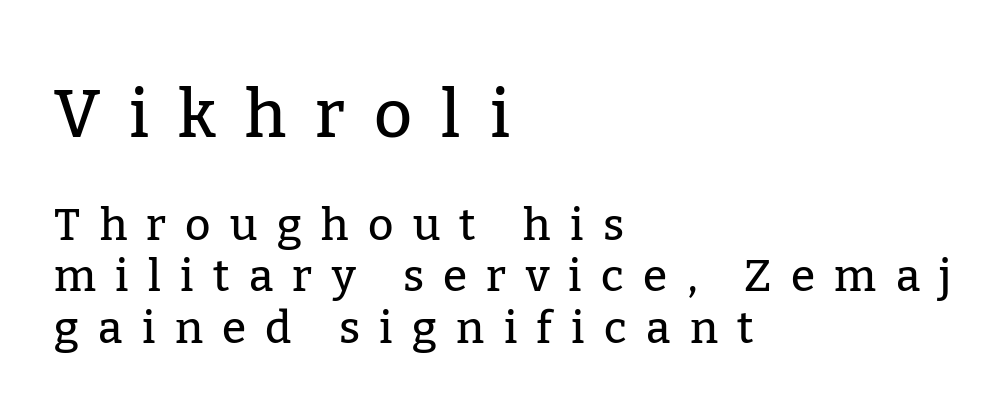
Q: Is the text italic (slanted)? A: No, it is upright.
Q: Is the typeface a serif or a sans-serif typeface? A: Serif.
Q: Is the text underlined? A: No.
Q: How is the paragraph aligned? A: Left-aligned.
Q: Is the spacing between letters normal or unusually wide? A: Unusually wide.
Q: Which block of text is set in a larger size, the first (top) or the second (bottom)? A: The first (top) one.
Q: Width (condensed, normal, or wide)? A: Normal.
Q: Stroke contrast? A: Low.
Q: x-height? A: Medium.
Q: Monospaced? A: No.
